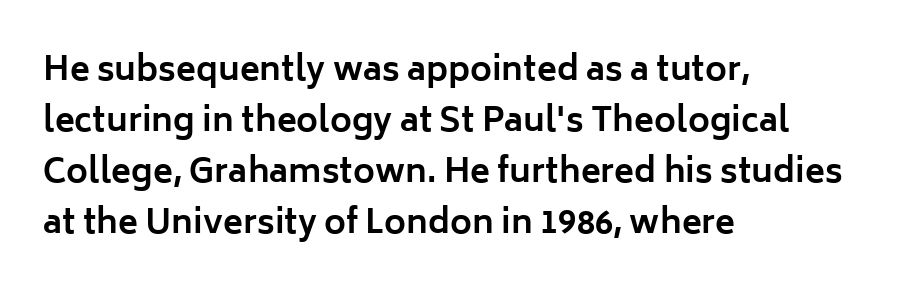
The typesetter chose a ragged-right arrangement here. Notice how the stems are strictly vertical — no italics here. Descenders hang freely into open space. A typesetter would call this zero additional tracking. This sample uses a sans-serif face.
